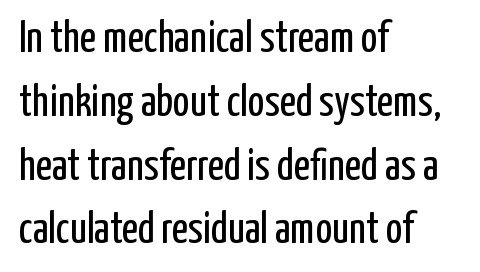
{"serif": "no", "italic": "no", "bold": "no", "weight": "regular", "width": "condensed", "stroke_contrast": "low", "x_height": "medium", "monospaced": "no", "underline": "no", "align": "left", "line_spacing": "normal", "line_spacing_ratio": 1.45, "letter_spacing": "normal", "letter_spacing_em": 0.0, "glyph_px": 44}
